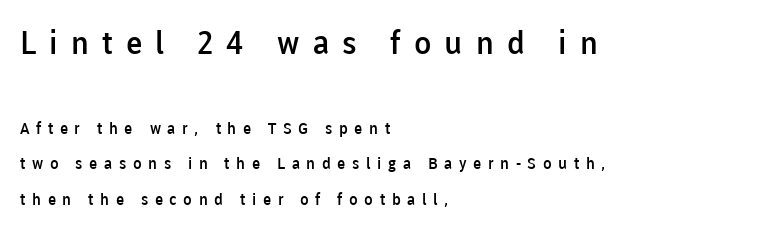
Q: Is the text bold? A: Semi-bold.
Q: Is the text italic (slanted)? A: No, it is upright.
Q: Is the typeface a serif or a sans-serif typeface? A: Sans-serif.
Q: Is the text underlined? A: No.
Q: How is the paragraph aligned? A: Left-aligned.
Q: Is the spacing between letters normal or unusually wide? A: Unusually wide.
Q: Is the spacing between lines tight, normal or loose? A: Loose.
Q: Which block of text is set in a larger size, the first (top) or the second (bottom)? A: The first (top) one.
Q: Width (condensed, normal, or wide)? A: Normal.
Q: Stroke contrast? A: Low.
Q: x-height? A: Medium.
Q: Monospaced? A: No.
